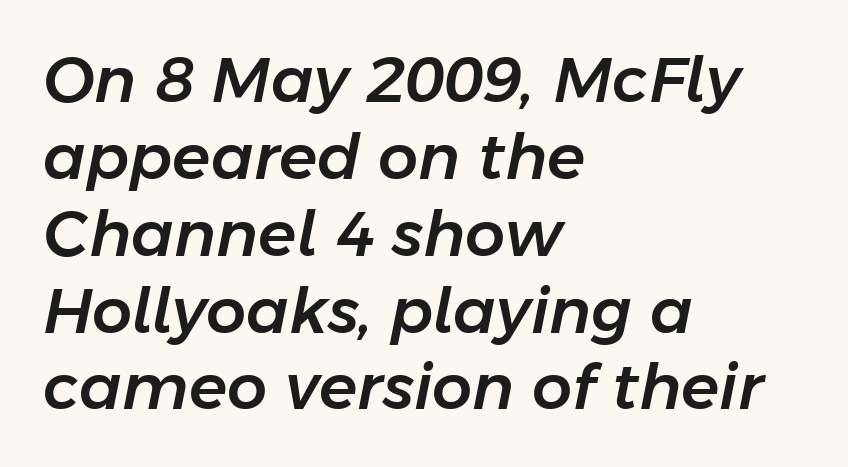
{"italic": "yes", "lean": "right", "slant_degrees": 11, "width": "normal", "stroke_contrast": "low", "x_height": "medium", "monospaced": "no", "underline": "no", "align": "left", "line_spacing_ratio": 1.22, "letter_spacing": "normal", "letter_spacing_em": 0.0, "glyph_px": 63}
